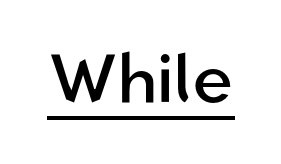
{"serif": "no", "italic": "no", "bold": "no", "weight": "regular", "width": "normal", "stroke_contrast": "low", "x_height": "medium", "monospaced": "no", "underline": "yes", "letter_spacing": "normal", "letter_spacing_em": 0.0, "glyph_px": 70}
